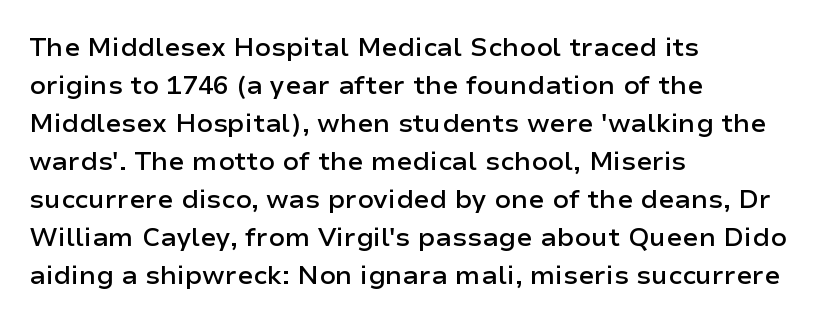
{"italic": "no", "bold": "semi", "underline": "no", "align": "left", "line_spacing": "normal", "line_spacing_ratio": 1.46, "letter_spacing": "normal", "letter_spacing_em": 0.0, "glyph_px": 26}
